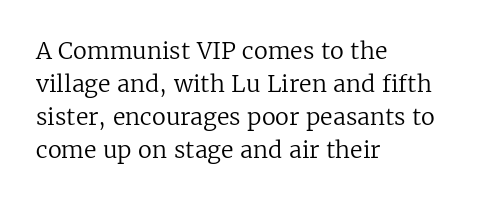
Q: Is the text bold? A: No.
Q: Is the text italic (slanted)? A: No, it is upright.
Q: Is the text underlined? A: No.
Q: How is the paragraph aligned? A: Left-aligned.
Q: Is the spacing between letters normal or unusually wide? A: Normal.
Q: Is the spacing between lines tight, normal or loose? A: Normal.
